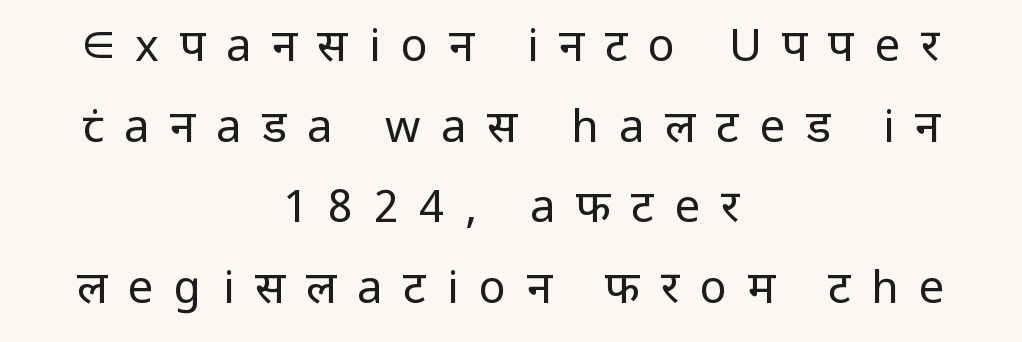
Q: Is the text bold? A: No.
Q: Is the text italic (slanted)? A: No, it is upright.
Q: Is the typeface a serif or a sans-serif typeface? A: Sans-serif.
Q: Is the text underlined? A: No.
Q: How is the paragraph aligned? A: Centered.
Q: Is the spacing between letters normal or unusually wide? A: Unusually wide.
Q: Width (condensed, normal, or wide)? A: Normal.
Q: Stroke contrast? A: Low.
Q: x-height? A: Medium.
Q: Monospaced? A: No.
